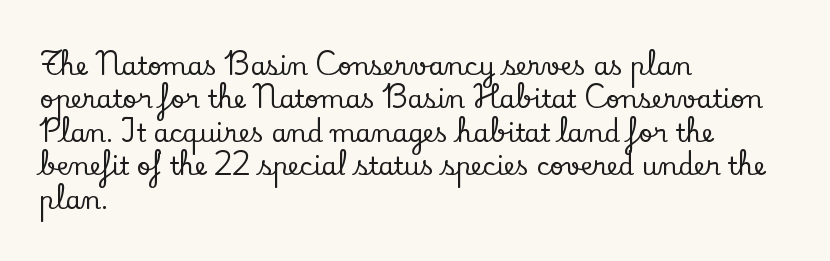
{"italic": "no", "underline": "no", "align": "left", "line_spacing": "normal", "line_spacing_ratio": 1.34, "letter_spacing": "normal", "letter_spacing_em": 0.0, "glyph_px": 25}
